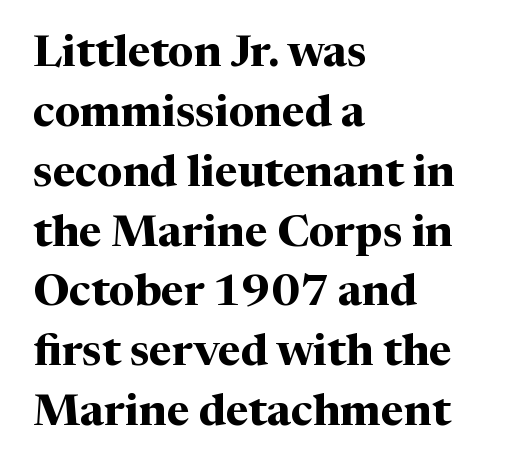
The image shows 44 px bold serif type, upright; set left-aligned, normal line spacing (1.36x), normal letter spacing, not underlined; medium stroke contrast and a medium x-height.
